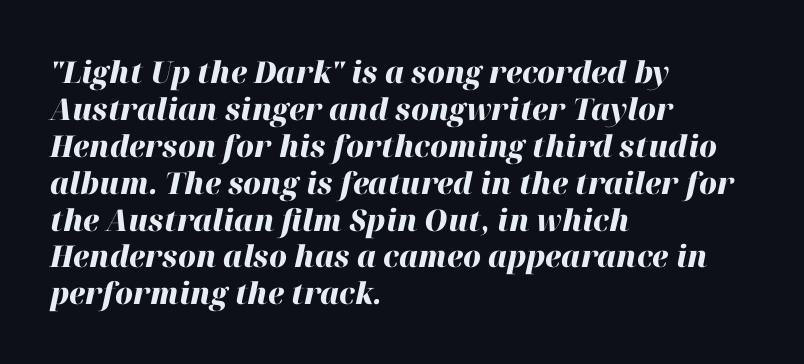
Q: Is the text bold? A: Yes.
Q: Is the text italic (slanted)? A: Yes, it leans right by about 12 degrees.
Q: Is the text underlined? A: No.
Q: How is the paragraph aligned? A: Left-aligned.
Q: Is the spacing between letters normal or unusually wide? A: Normal.
Q: Width (condensed, normal, or wide)? A: Normal.
Q: Stroke contrast? A: High.
Q: x-height? A: Medium.
Q: Monospaced? A: No.
